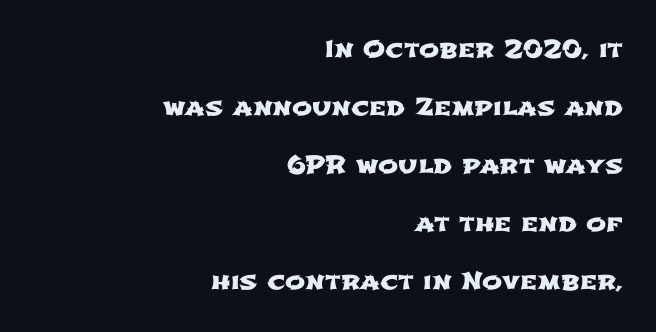
The image shows 24 px text type; set right-aligned, loose line spacing (2.42x), normal letter spacing, not underlined.
